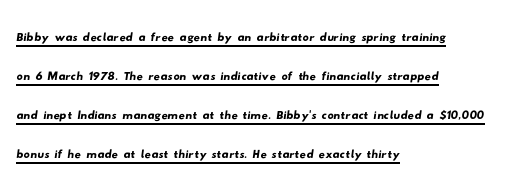
The image shows 31 px wide sans-serif type; set left-aligned, normal line spacing (1.26x), normal letter spacing, underlined; low stroke contrast and a small x-height.
